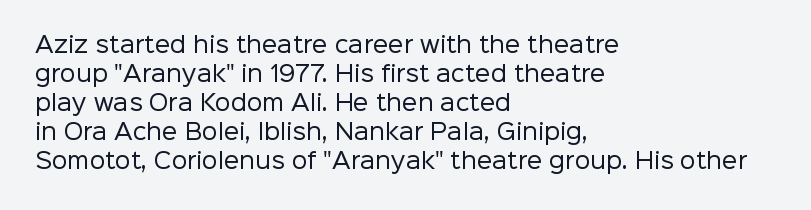
The image shows 22 px text type, upright; set left-aligned, normal line spacing (1.32x), normal letter spacing, not underlined.
